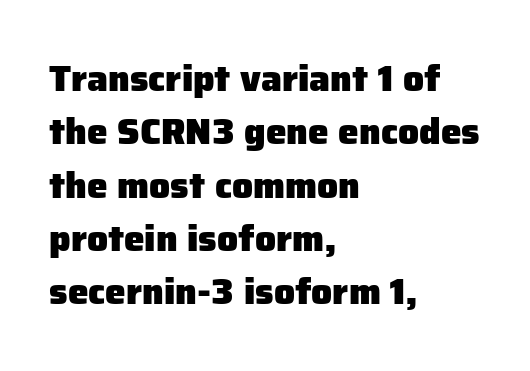
Q: Is the text bold? A: Yes.
Q: Is the text italic (slanted)? A: No, it is upright.
Q: Is the typeface a serif or a sans-serif typeface? A: Sans-serif.
Q: Is the text underlined? A: No.
Q: How is the paragraph aligned? A: Left-aligned.
Q: Is the spacing between letters normal or unusually wide? A: Normal.
Q: Is the spacing between lines tight, normal or loose? A: Normal.
Q: Width (condensed, normal, or wide)? A: Normal.
Q: Stroke contrast? A: Low.
Q: x-height? A: Medium.
Q: Monospaced? A: No.
